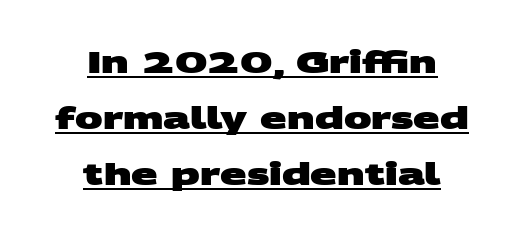
The image shows 31 px heavy, wide sans-serif type; set centered, line spacing 1.81x, normal letter spacing, underlined; medium stroke contrast and a large x-height.
